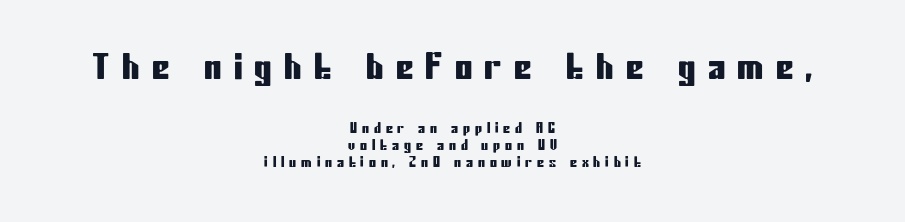
Q: Is the text italic (slanted)? A: No, it is upright.
Q: Is the typeface a serif or a sans-serif typeface? A: Sans-serif.
Q: Is the text underlined? A: No.
Q: How is the paragraph aligned? A: Centered.
Q: Is the spacing between letters normal or unusually wide? A: Unusually wide.
Q: Which block of text is set in a larger size, the first (top) or the second (bottom)? A: The first (top) one.
Q: Width (condensed, normal, or wide)? A: Condensed.
Q: Stroke contrast? A: Low.
Q: x-height? A: Medium.
Q: Monospaced? A: No.
